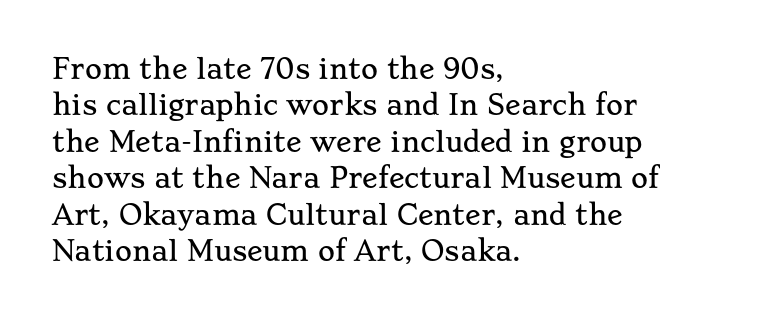
{"italic": "no", "underline": "no", "align": "left", "line_spacing": "normal", "line_spacing_ratio": 1.4, "letter_spacing": "normal", "letter_spacing_em": 0.0, "glyph_px": 26}
